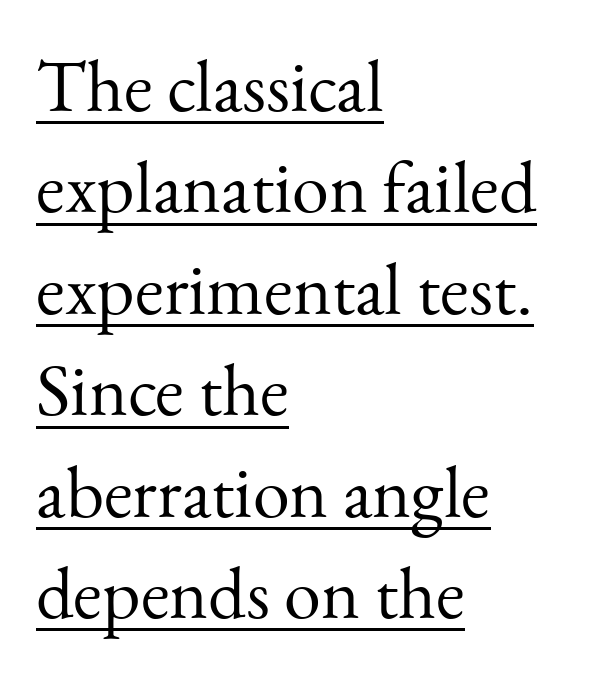
Q: Is the text bold? A: No.
Q: Is the text italic (slanted)? A: No, it is upright.
Q: Is the typeface a serif or a sans-serif typeface? A: Serif.
Q: Is the text underlined? A: Yes.
Q: How is the paragraph aligned? A: Left-aligned.
Q: Is the spacing between letters normal or unusually wide? A: Normal.
Q: Is the spacing between lines tight, normal or loose? A: Normal.
Q: Width (condensed, normal, or wide)? A: Normal.
Q: Stroke contrast? A: Medium.
Q: x-height? A: Small.
Q: Monospaced? A: No.
